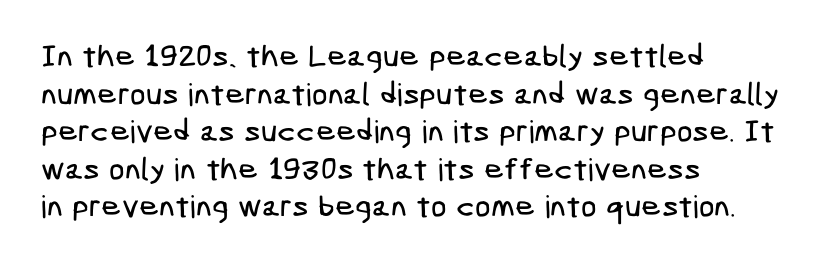
Q: Is the typeface a serif or a sans-serif typeface? A: Sans-serif.
Q: Is the text underlined? A: No.
Q: How is the paragraph aligned? A: Left-aligned.
Q: Is the spacing between letters normal or unusually wide? A: Normal.
Q: Width (condensed, normal, or wide)? A: Condensed.
Q: Stroke contrast? A: Low.
Q: x-height? A: Medium.
